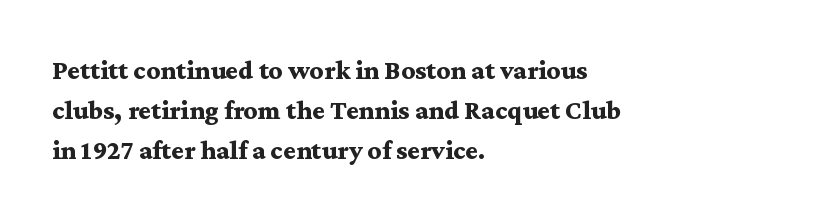
Q: Is the text bold? A: Yes.
Q: Is the text italic (slanted)? A: No, it is upright.
Q: Is the text underlined? A: No.
Q: How is the paragraph aligned? A: Left-aligned.
Q: Is the spacing between letters normal or unusually wide? A: Normal.
Q: Is the spacing between lines tight, normal or loose? A: Normal.
